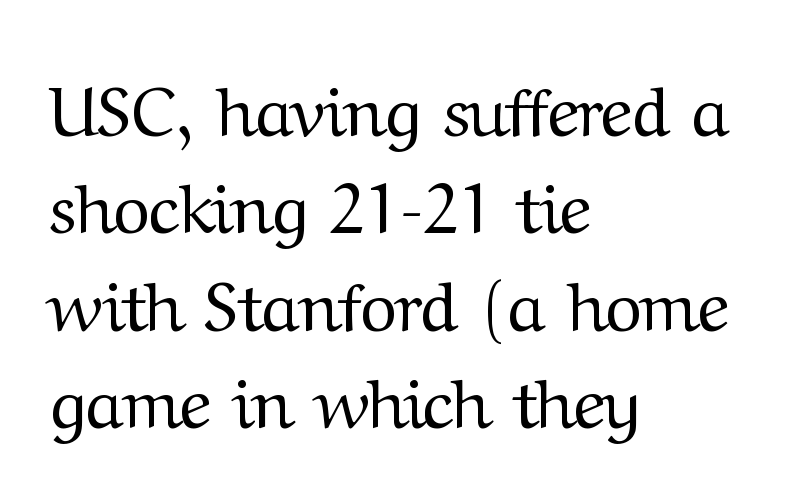
Q: Is the text bold? A: No.
Q: Is the text italic (slanted)? A: No, it is upright.
Q: Is the typeface a serif or a sans-serif typeface? A: Serif.
Q: Is the text underlined? A: No.
Q: How is the paragraph aligned? A: Left-aligned.
Q: Is the spacing between letters normal or unusually wide? A: Normal.
Q: Is the spacing between lines tight, normal or loose? A: Normal.
Q: Width (condensed, normal, or wide)? A: Normal.
Q: Stroke contrast? A: Medium.
Q: x-height? A: Medium.
Q: Monospaced? A: No.
